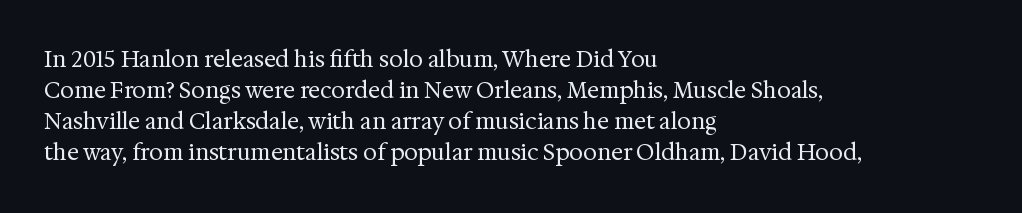
Q: Is the text bold? A: No.
Q: Is the text italic (slanted)? A: No, it is upright.
Q: Is the text underlined? A: No.
Q: How is the paragraph aligned? A: Left-aligned.
Q: Is the spacing between letters normal or unusually wide? A: Normal.
Q: Is the spacing between lines tight, normal or loose? A: Normal.
